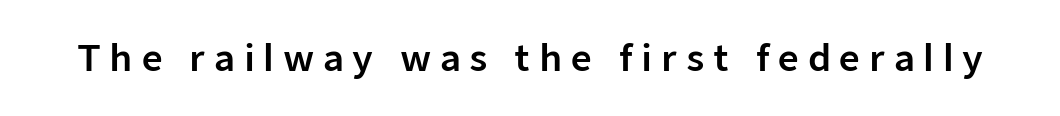
{"serif": "no", "italic": "no", "width": "normal", "stroke_contrast": "low", "x_height": "medium", "monospaced": "no", "underline": "no", "letter_spacing": "wide", "letter_spacing_em": 0.24, "glyph_px": 36}
